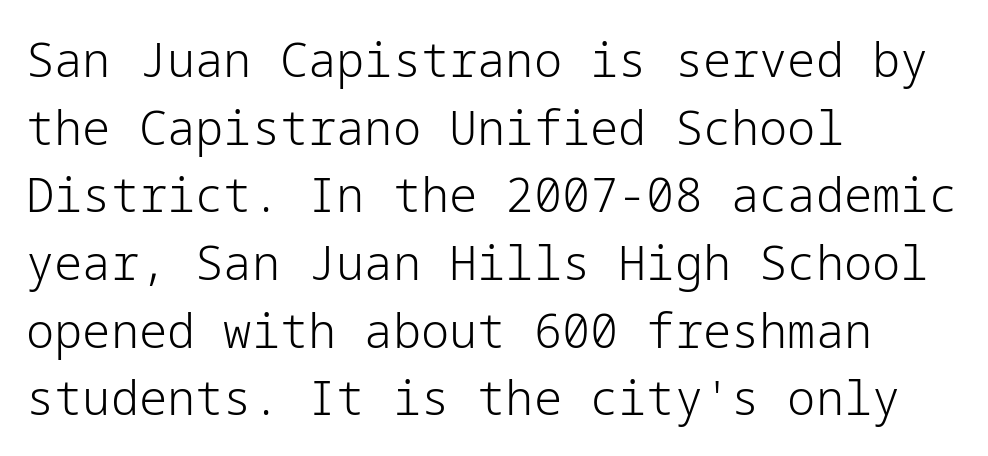
Q: Is the text bold? A: No.
Q: Is the text italic (slanted)? A: No, it is upright.
Q: Is the typeface a serif or a sans-serif typeface? A: Sans-serif.
Q: Is the text underlined? A: No.
Q: How is the paragraph aligned? A: Left-aligned.
Q: Is the spacing between letters normal or unusually wide? A: Normal.
Q: Is the spacing between lines tight, normal or loose? A: Normal.
Q: Width (condensed, normal, or wide)? A: Normal.
Q: Stroke contrast? A: Low.
Q: x-height? A: Medium.
